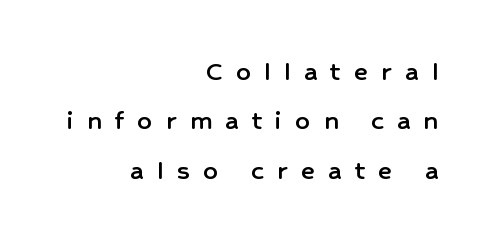
The image shows 29 px sans-serif type, upright; set right-aligned, normal line spacing (1.7x), unusually wide letter spacing (+0.46 em), not underlined; low stroke contrast and a medium x-height.
